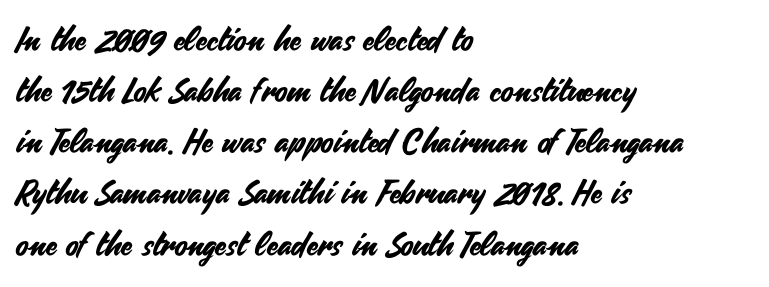
{"serif": "no", "width": "normal", "stroke_contrast": "medium", "x_height": "small", "monospaced": "no", "underline": "no", "align": "left", "line_spacing": "normal", "line_spacing_ratio": 1.55, "letter_spacing": "normal", "letter_spacing_em": 0.0, "glyph_px": 33}
